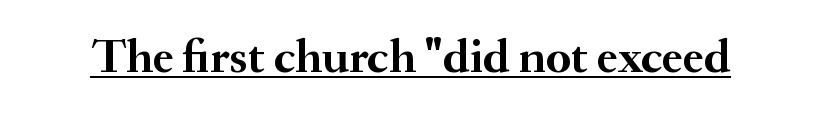
{"serif": "yes", "italic": "no", "bold": "yes", "weight": "semibold", "width": "normal", "stroke_contrast": "medium", "x_height": "small", "monospaced": "no", "underline": "yes", "letter_spacing": "normal", "letter_spacing_em": 0.0, "glyph_px": 48}
